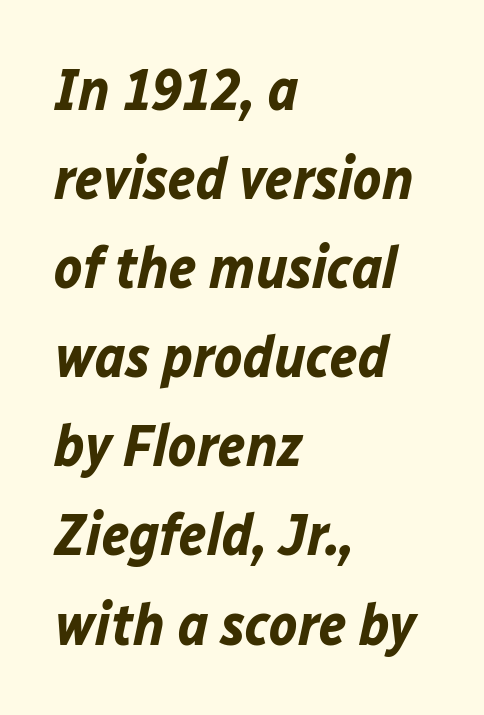
Line beginnings align vertically; line endings do not. Thick stems and heavy bowls — unmistakably bold. Compared with ordinary roman type, these characters are visibly tilted. Letter spacing: default. Compared with typical paragraphs, the rows here are spaced about the same.
